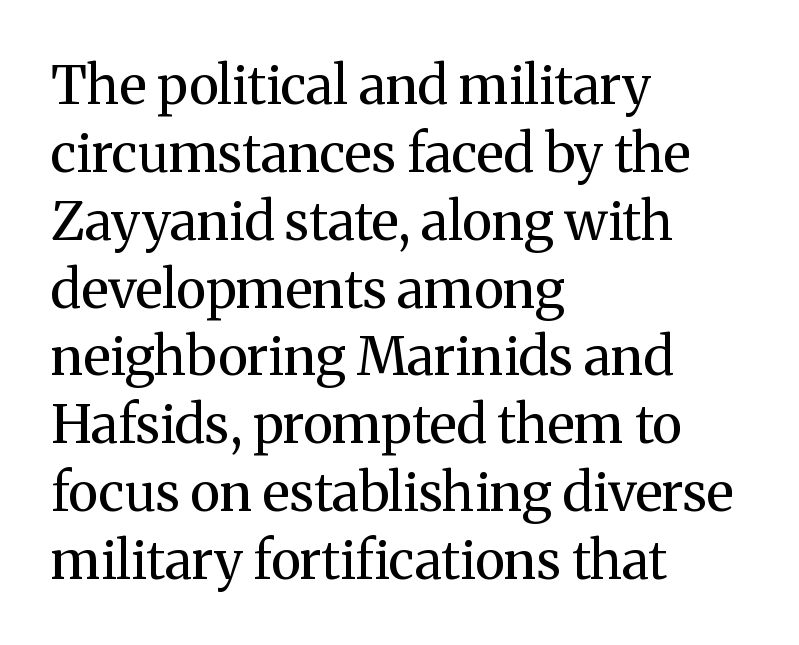
Caption: face not bold, strokes unweighted. Caption: standard tracking, unaltered. Each letter keeps its own natural width here, so spacing adapts to shape. Observe the serifs anchoring each vertical stroke in this sample.
